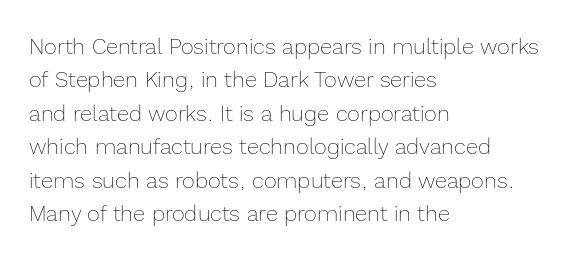
{"italic": "no", "bold": "no", "underline": "no", "align": "left", "line_spacing": "normal", "line_spacing_ratio": 1.52, "letter_spacing": "normal", "letter_spacing_em": 0.0, "glyph_px": 22}
